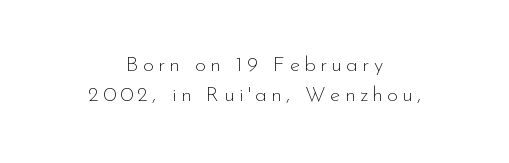
The image shows 21 px text type, upright; set centered, normal line spacing (1.43x), unusually wide letter spacing (+0.21 em), not underlined.
